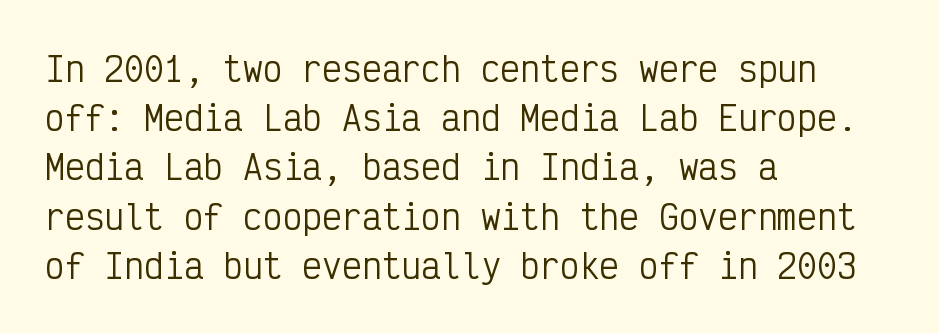
Descenders hang freely into open space. This sample has the even, mechanical cadence of fixed-width lettering. The cut favours lightness, reaching ordinary text weight at its darkest. Compared with a centered layout, this one pins lines to the left instead.
